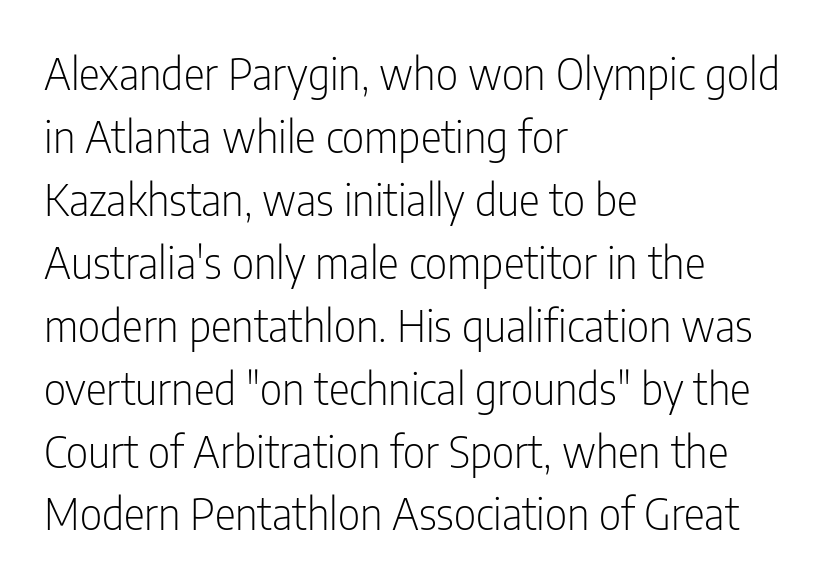
Layout note: lines flush left. Vertical strokes here are truly vertical. The rendering keeps characters at their native spacing. Unlike a traditional serif, this face leaves its strokes unadorned.
